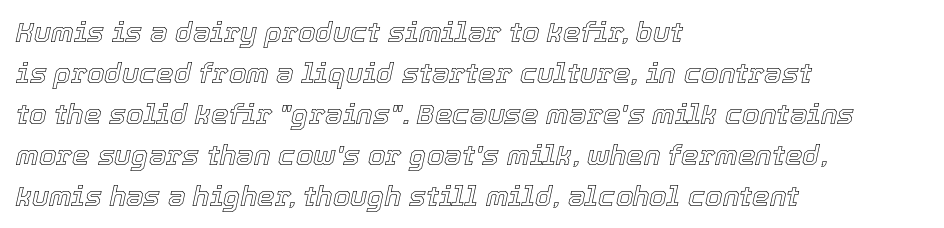
Descender tails drop into unmarked territory. Slanted lettering throughout. Tracking here is standard; glyphs follow each other at the usual distance. The lines are quadded left. Each letter keeps its own natural width here, so spacing adapts to shape. In terms of leading, this rendering sits right in the middle.
